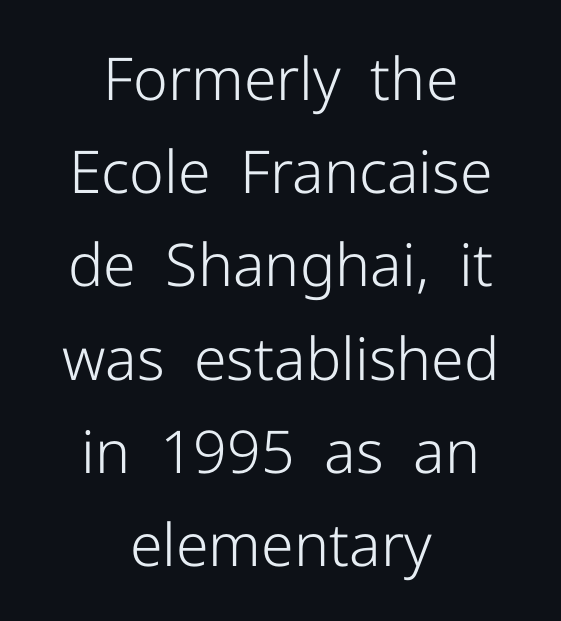
Only glyphs here, with clear space below each row. The letters advance in unequal steps, a hallmark of proportional type. Normally led — the rows are evenly, conventionally spaced. The rendering shows plain stroke endings on the letterforms — a sans-serif design. Short note: letters normally spaced. The weight tops out at a normal text grade.
